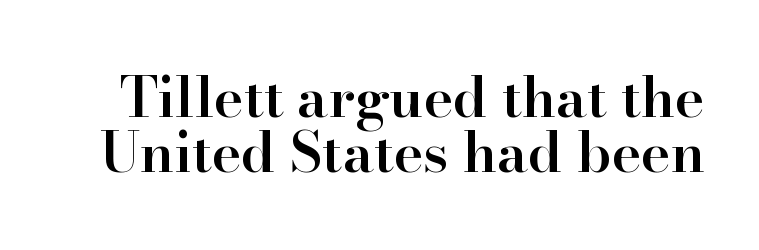
{"serif": "yes", "italic": "no", "bold": "semi", "weight": "semibold", "width": "normal", "stroke_contrast": "high", "x_height": "small", "monospaced": "no", "underline": "no", "line_spacing": "tight", "line_spacing_ratio": 0.99, "letter_spacing": "normal", "letter_spacing_em": 0.0, "glyph_px": 56}
